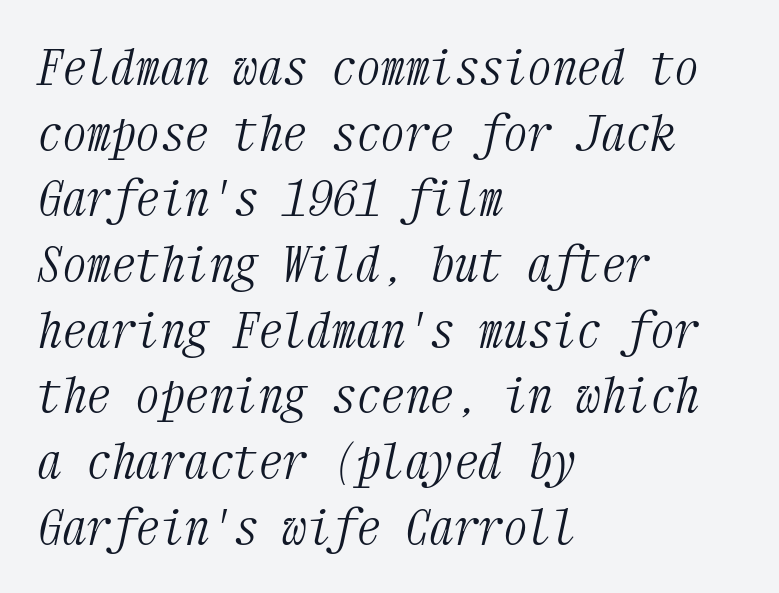
The rows are spaced the way most documents space them. Yep, that's italic — everything's leaning. One-word summary of the alignment: left. The face used here is monospaced, like something from a code editor.
